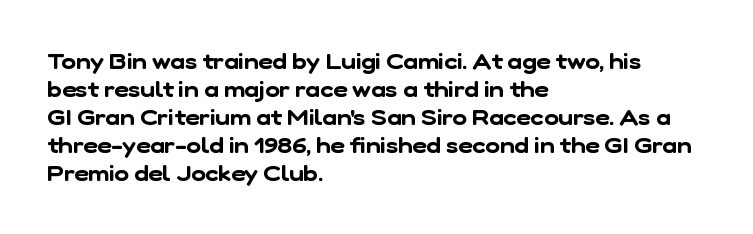
Q: Is the text underlined? A: No.
Q: How is the paragraph aligned? A: Left-aligned.
Q: Is the spacing between letters normal or unusually wide? A: Normal.
Q: Is the spacing between lines tight, normal or loose? A: Normal.
